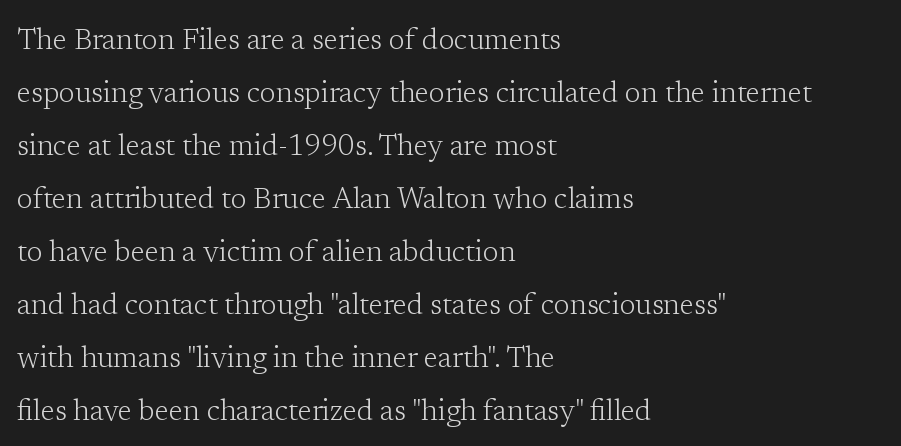
{"serif": "yes", "italic": "no", "bold": "no", "weight": "light", "width": "normal", "stroke_contrast": "low", "x_height": "medium", "monospaced": "no", "underline": "no", "align": "left", "line_spacing_ratio": 1.83, "letter_spacing": "normal", "letter_spacing_em": 0.0, "glyph_px": 29}
